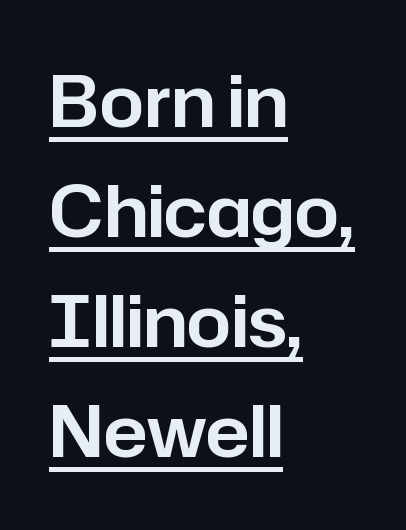
Emphasis is given by a line drawn under the lettering. Looks like regular typesetting: each glyph gets only the width it needs. A sans-serif font was chosen for this passage. What's the leading like? Ordinary, nothing unusual. Characters follow at the spacing the type designer built in.
